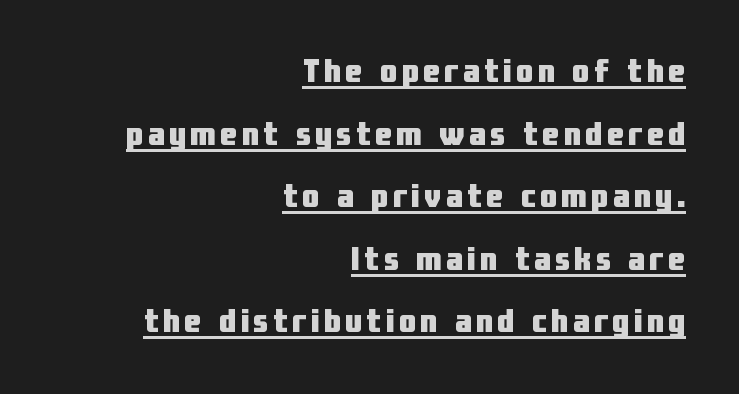
{"serif": "no", "italic": "no", "bold": "yes", "weight": "heavy", "width": "condensed", "stroke_contrast": "low", "x_height": "medium", "monospaced": "no", "underline": "yes", "align": "right", "line_spacing_ratio": 1.84, "glyph_px": 34}
